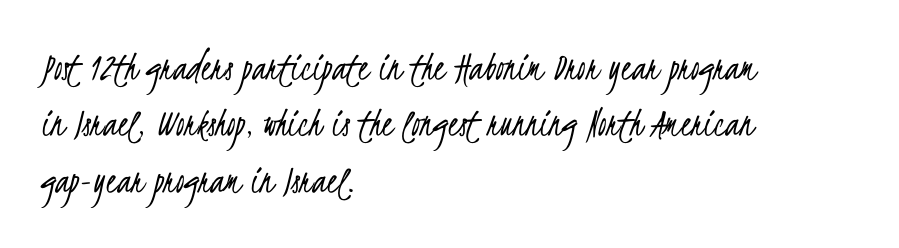
{"serif": "no", "bold": "no", "weight": "light", "width": "condensed", "stroke_contrast": "low", "x_height": "small", "monospaced": "no", "underline": "no", "align": "left", "line_spacing": "normal", "line_spacing_ratio": 1.34, "letter_spacing": "normal", "letter_spacing_em": 0.0, "glyph_px": 42}
